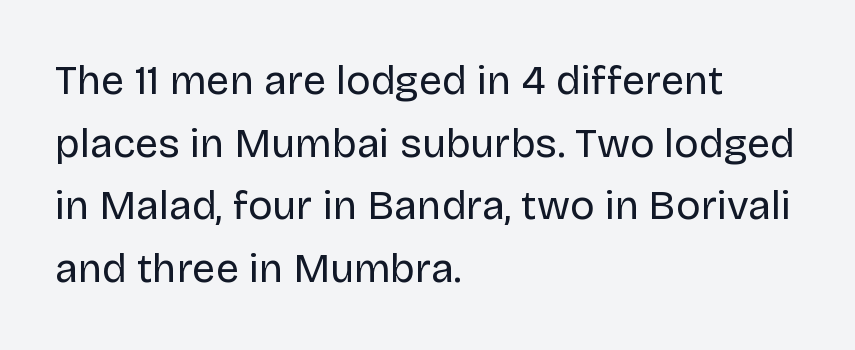
The image shows 41 px regular-weight sans-serif type, upright; set left-aligned, normal line spacing (1.53x), normal letter spacing, not underlined; low stroke contrast and a large x-height.
